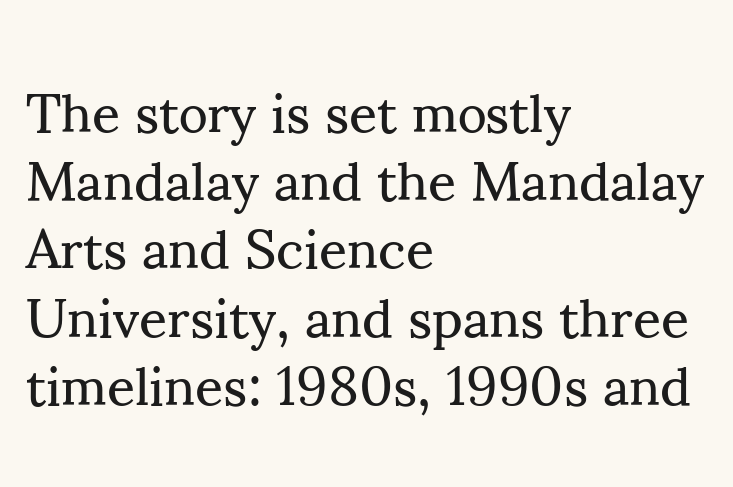
Q: Is the text bold? A: No.
Q: Is the text italic (slanted)? A: No, it is upright.
Q: Is the typeface a serif or a sans-serif typeface? A: Serif.
Q: Is the text underlined? A: No.
Q: How is the paragraph aligned? A: Left-aligned.
Q: Is the spacing between letters normal or unusually wide? A: Normal.
Q: Width (condensed, normal, or wide)? A: Normal.
Q: Stroke contrast? A: Medium.
Q: x-height? A: Small.
Q: Monospaced? A: No.
